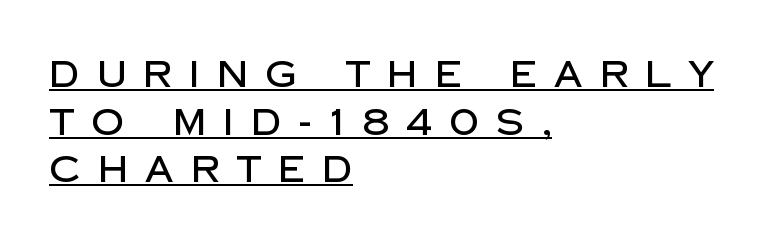
The image shows 36 px sans-serif type, upright; set left-aligned, normal line spacing (1.32x), unusually wide letter spacing (+0.48 em), underlined; low stroke contrast and a large x-height.
